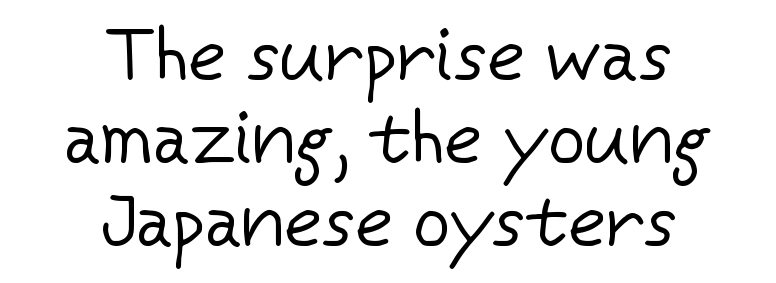
The designer went with a sans here, leaving each stem footless. This sample trades vertical openness for compactness between lines. The rendering uses natural spacing where letterforms have individual widths. Letters rest on an invisible, unmarked baseline. The typeface has the unassuming heft of standard copy or less.
